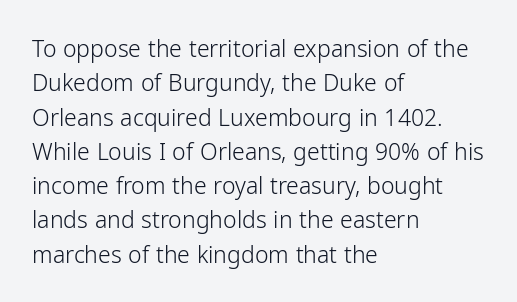
The vertical gap from one line to the next is medium. These lines were composed using upright roman letters. Horizontal alignment here is leftward, the default for most running prose. The gaps between neighbouring characters are ordinary and unremarkable. Weight: regular or lighter.
